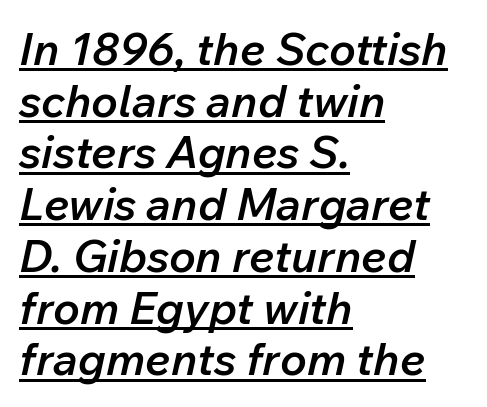
Q: Is the text bold? A: Semi-bold.
Q: Is the text italic (slanted)? A: Yes, it leans right by about 12 degrees.
Q: Is the text underlined? A: Yes.
Q: How is the paragraph aligned? A: Left-aligned.
Q: Is the spacing between letters normal or unusually wide? A: Normal.
Q: Is the spacing between lines tight, normal or loose? A: Tight.
Q: Width (condensed, normal, or wide)? A: Normal.
Q: Stroke contrast? A: Low.
Q: x-height? A: Medium.
Q: Monospaced? A: No.
